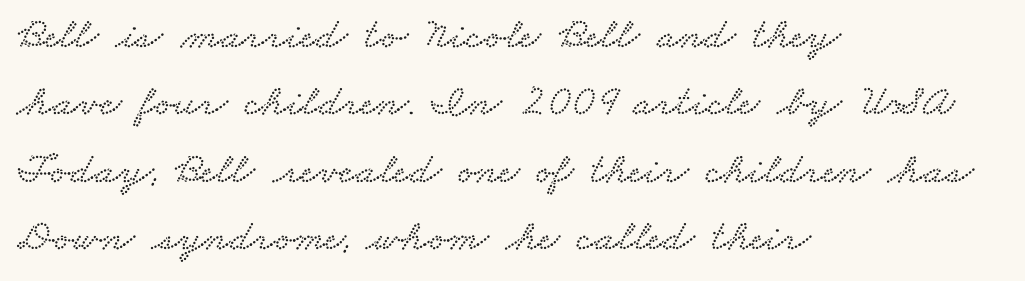
The image shows 44 px wide serif type; set left-aligned, normal line spacing (1.53x), normal letter spacing, not underlined; low stroke contrast and a small x-height.
